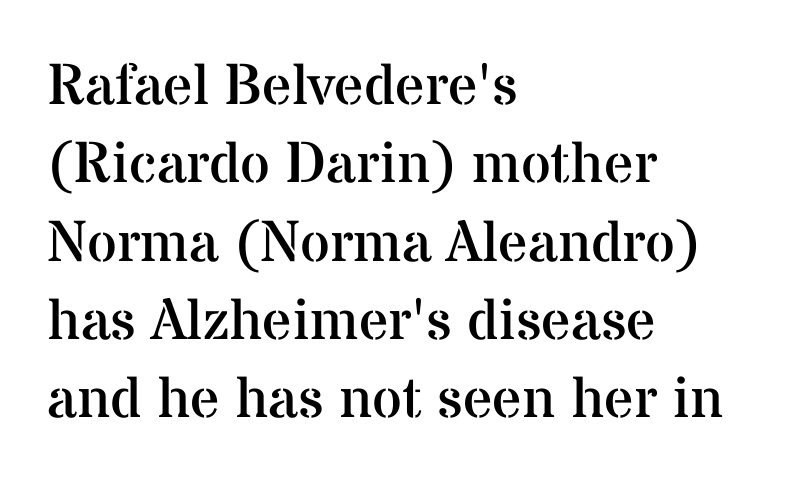
Q: Is the text bold? A: No.
Q: Is the text italic (slanted)? A: No, it is upright.
Q: Is the typeface a serif or a sans-serif typeface? A: Serif.
Q: Is the text underlined? A: No.
Q: How is the paragraph aligned? A: Left-aligned.
Q: Is the spacing between letters normal or unusually wide? A: Normal.
Q: Is the spacing between lines tight, normal or loose? A: Normal.
Q: Width (condensed, normal, or wide)? A: Normal.
Q: Stroke contrast? A: Medium.
Q: x-height? A: Medium.
Q: Monospaced? A: No.
